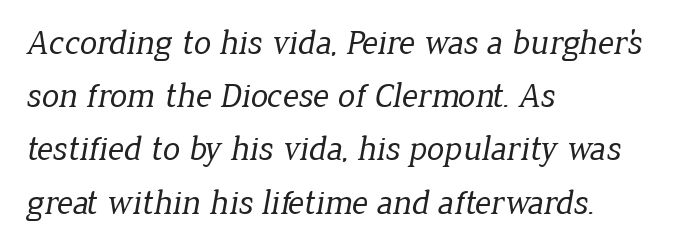
The image shows 35 px regular-weight serif type; set left-aligned, normal line spacing (1.52x), normal letter spacing, not underlined; low stroke contrast and a medium x-height.
